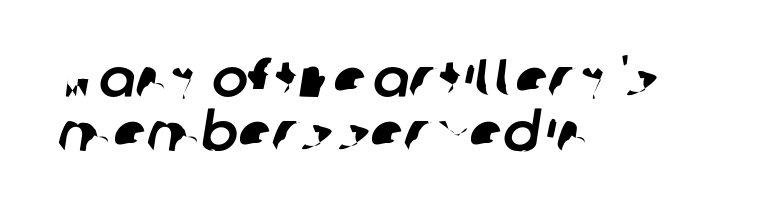
Leading: reduced. Varying glyph widths throughout — classic text-font behaviour. Glyph-to-glyph distance matches everyday printed text. To sum up the face: it is a sans, with no serifs. Nobody drew a line under any word here. Short and long lines alike share a common starting point at left.
